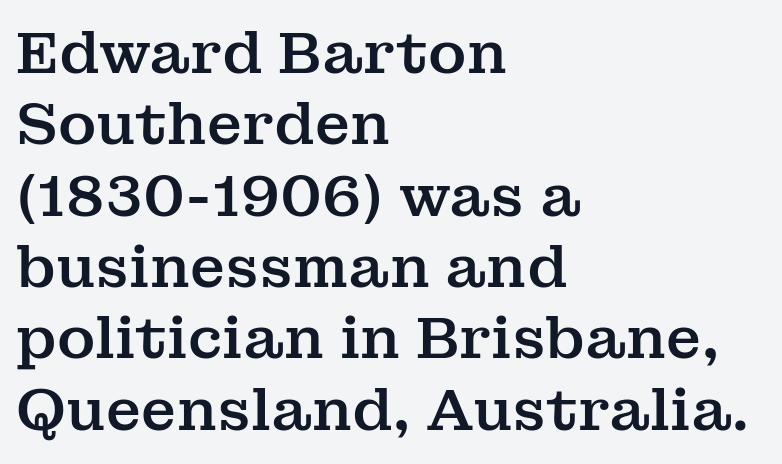
Q: Is the text italic (slanted)? A: No, it is upright.
Q: Is the typeface a serif or a sans-serif typeface? A: Serif.
Q: Is the text underlined? A: No.
Q: How is the paragraph aligned? A: Left-aligned.
Q: Is the spacing between letters normal or unusually wide? A: Normal.
Q: Width (condensed, normal, or wide)? A: Normal.
Q: Stroke contrast? A: Medium.
Q: x-height? A: Medium.
Q: Monospaced? A: No.
